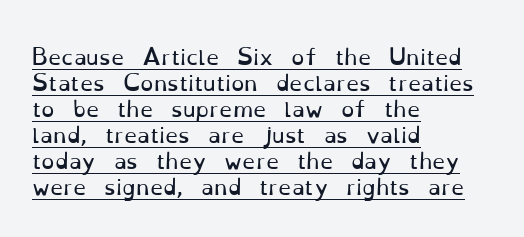
The typesetter chose a ragged-right arrangement here. The letters stand upright; this is a roman face. Beneath each row of characters lies a ruled line. Inter-character spacing is left at the font's built-in metrics. Letters have the restrained weight of plain body copy at most.
